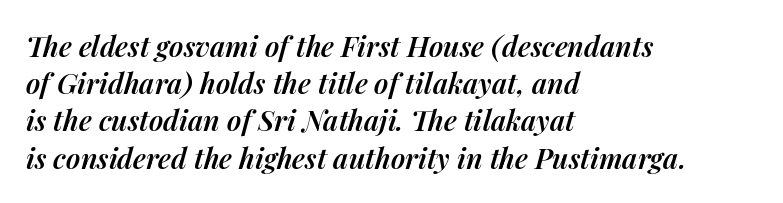
Q: Is the text bold? A: Semi-bold.
Q: Is the text italic (slanted)? A: Yes, it leans right by about 14 degrees.
Q: Is the text underlined? A: No.
Q: How is the paragraph aligned? A: Left-aligned.
Q: Is the spacing between letters normal or unusually wide? A: Normal.
Q: Is the spacing between lines tight, normal or loose? A: Normal.
Q: Width (condensed, normal, or wide)? A: Normal.
Q: Stroke contrast? A: Medium.
Q: x-height? A: Medium.
Q: Monospaced? A: No.
